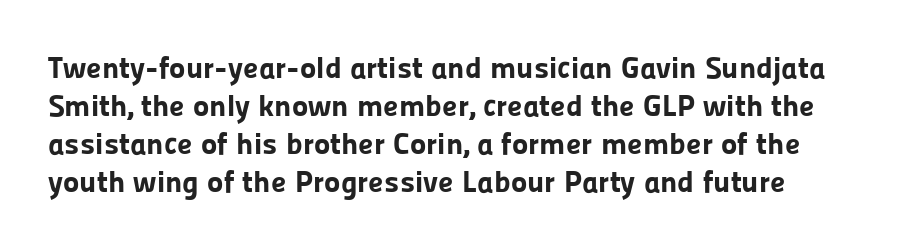
The image shows 31 px bold sans-serif type, upright; set line spacing 1.23x, normal letter spacing, not underlined; low stroke contrast and a medium x-height.
